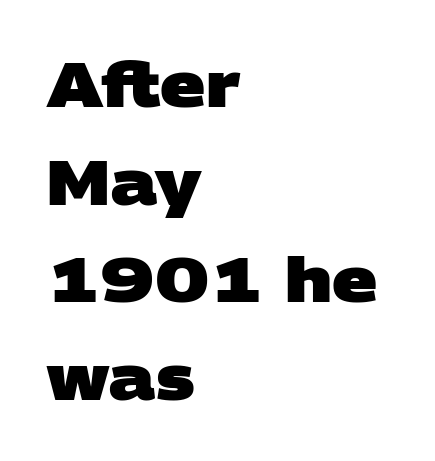
{"serif": "no", "bold": "yes", "weight": "heavy", "width": "wide", "stroke_contrast": "low", "x_height": "large", "monospaced": "no", "underline": "no", "align": "left", "line_spacing": "normal", "line_spacing_ratio": 1.55, "letter_spacing": "normal", "letter_spacing_em": 0.0, "glyph_px": 63}
